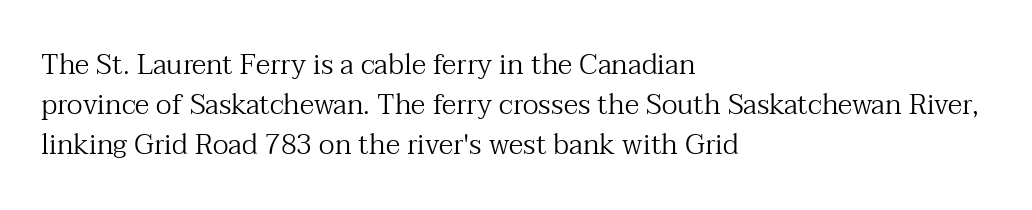
Normally led — the rows are evenly, conventionally spaced. If you drew a ruler down the left edge, every line would touch it. Stems here are at most as thick as an everyday book face. Ascenders rise straight up at ninety degrees. Glyph-to-glyph distance matches everyday printed text. Spacing verdict: proportional, widths tailored to each character.
